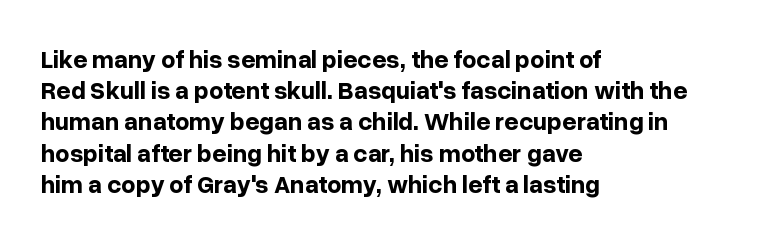
Q: Is the text bold? A: Yes.
Q: Is the text italic (slanted)? A: No, it is upright.
Q: Is the text underlined? A: No.
Q: How is the paragraph aligned? A: Left-aligned.
Q: Is the spacing between letters normal or unusually wide? A: Normal.
Q: Is the spacing between lines tight, normal or loose? A: Normal.
